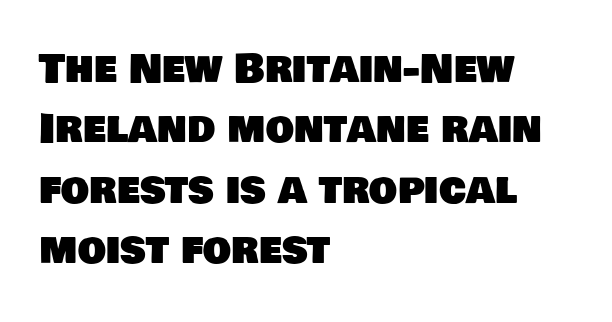
The image shows 40 px sans-serif type; set left-aligned, normal line spacing (1.51x), normal letter spacing, not underlined; low stroke contrast and a large x-height.
